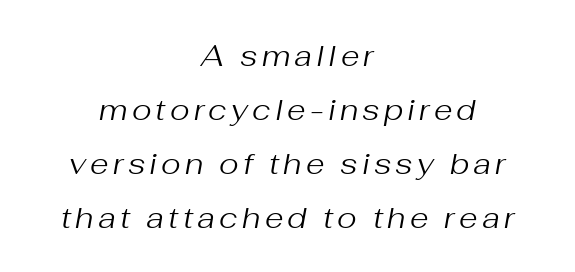
{"italic": "yes", "lean": "right", "slant_degrees": 10, "bold": "no", "weight": "regular", "width": "normal", "stroke_contrast": "medium", "x_height": "medium", "monospaced": "no", "underline": "no", "align": "center", "line_spacing_ratio": 1.8, "glyph_px": 30}
